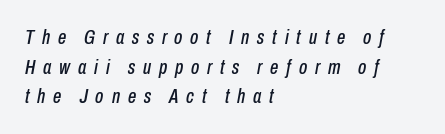
Alignment: flush left. The glyphs are unaccompanied by any horizontal stroke below them. Inter-character spacing is expanded well beyond the font's built-in metrics. The whole block is typeset with a tilt. The lines sit at an ordinary, default distance from one another.
